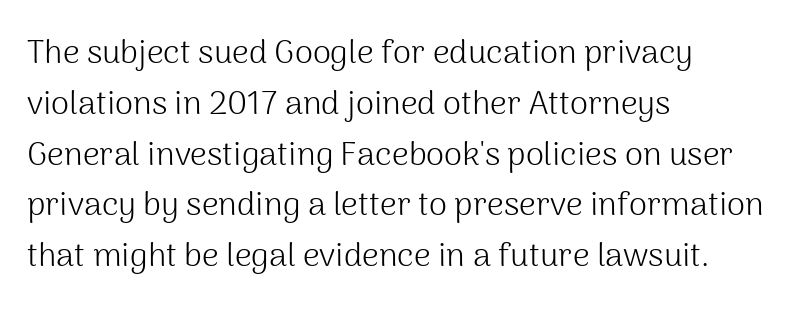
The image shows 33 px light sans-serif type, upright; set left-aligned, normal line spacing (1.54x), normal letter spacing, not underlined; medium stroke contrast and a medium x-height.
